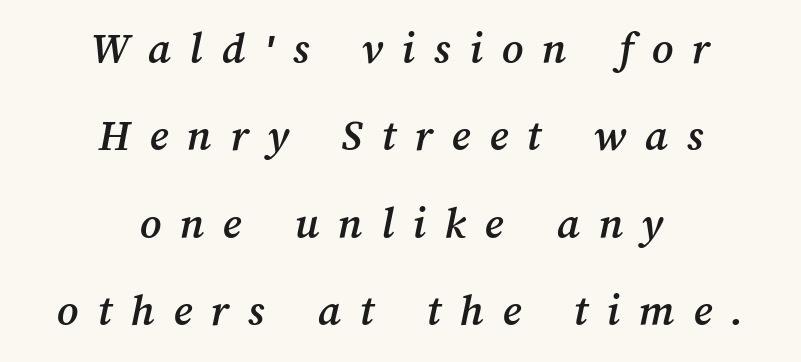
In terms of letterspacing, this is a distinctly airy, spread setting. Whoever set this chose breathing room over compactness in the vertical rhythm. Which margin do the lines hug? Neither — every line sits in the middle. Proportional: the letters do not fall into vertical columns.
